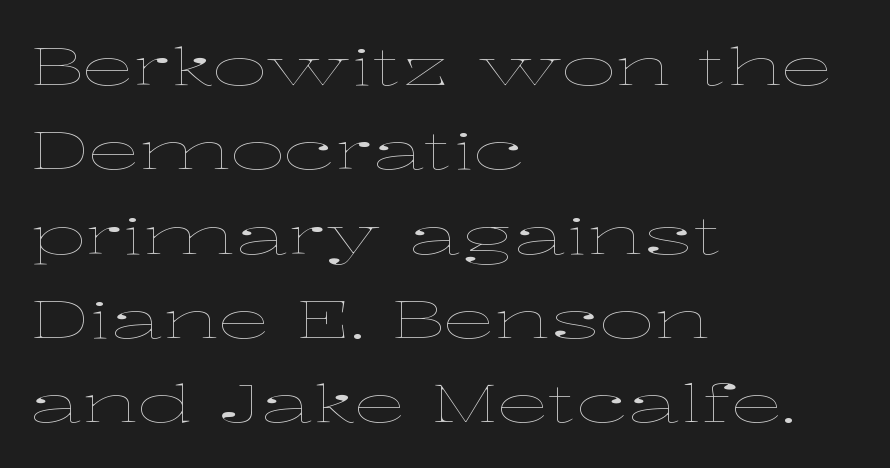
Q: Is the text bold? A: No.
Q: Is the text italic (slanted)? A: No, it is upright.
Q: Is the text underlined? A: No.
Q: How is the paragraph aligned? A: Left-aligned.
Q: Is the spacing between letters normal or unusually wide? A: Normal.
Q: Is the spacing between lines tight, normal or loose? A: Normal.
Q: Width (condensed, normal, or wide)? A: Wide.
Q: Stroke contrast? A: Low.
Q: x-height? A: Medium.
Q: Monospaced? A: No.
